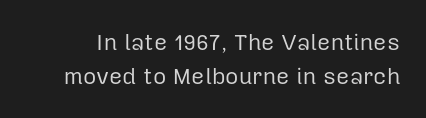
Q: Is the text bold? A: No.
Q: Is the text italic (slanted)? A: No, it is upright.
Q: Is the text underlined? A: No.
Q: Is the spacing between letters normal or unusually wide? A: Normal.
Q: Is the spacing between lines tight, normal or loose? A: Normal.
